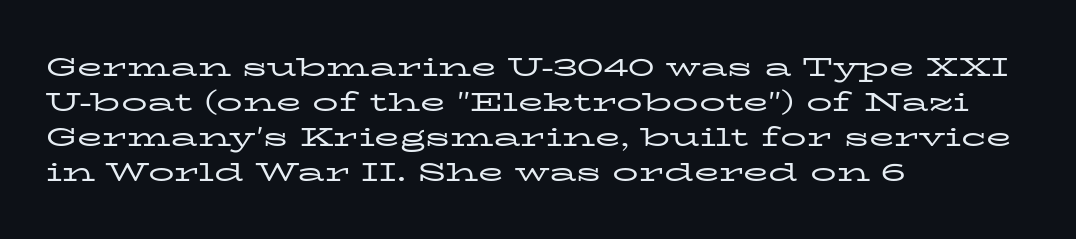
The image shows 26 px text type, upright; set left-aligned, normal line spacing (1.35x), normal letter spacing, not underlined.
